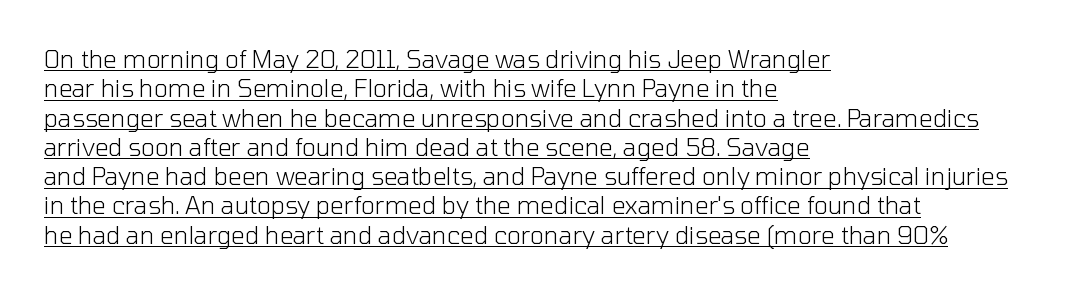
Weight: in the light-to-regular range. The letters sit at their default tracking, neither squeezed nor spread. The face used here appears with an underline applied. Posture: vertical.
